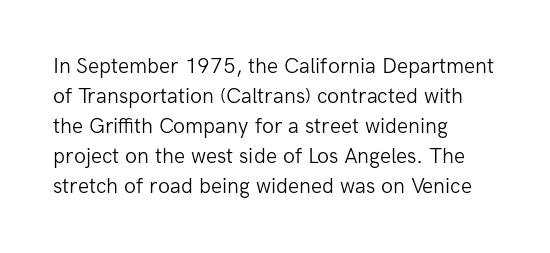
Q: Is the text bold? A: No.
Q: Is the text italic (slanted)? A: No, it is upright.
Q: Is the text underlined? A: No.
Q: How is the paragraph aligned? A: Left-aligned.
Q: Is the spacing between letters normal or unusually wide? A: Normal.
Q: Is the spacing between lines tight, normal or loose? A: Normal.
